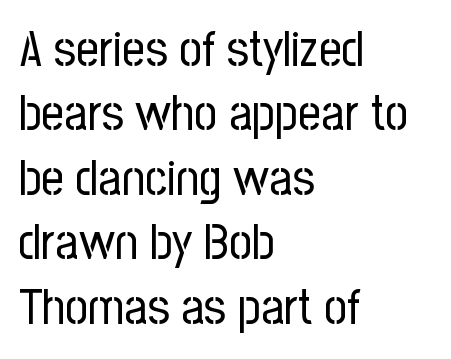
Q: Is the text bold? A: No.
Q: Is the text italic (slanted)? A: No, it is upright.
Q: Is the typeface a serif or a sans-serif typeface? A: Sans-serif.
Q: Is the text underlined? A: No.
Q: How is the paragraph aligned? A: Left-aligned.
Q: Is the spacing between letters normal or unusually wide? A: Normal.
Q: Is the spacing between lines tight, normal or loose? A: Normal.
Q: Width (condensed, normal, or wide)? A: Condensed.
Q: Stroke contrast? A: Low.
Q: x-height? A: Medium.
Q: Monospaced? A: No.
